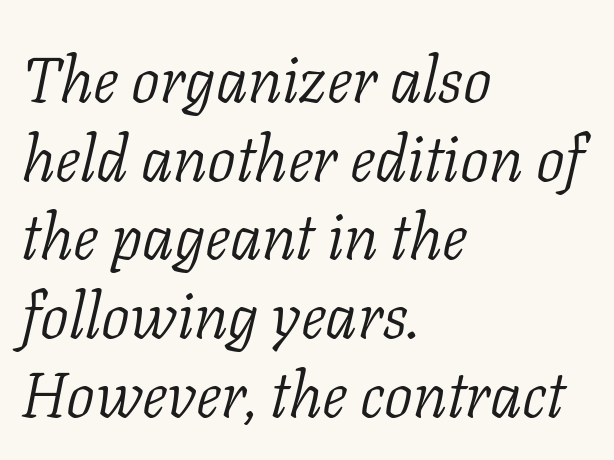
The image shows 64 px light serif type, italic (leaning right); set left-aligned, line spacing 1.23x, normal letter spacing, not underlined; low stroke contrast and a medium x-height.
